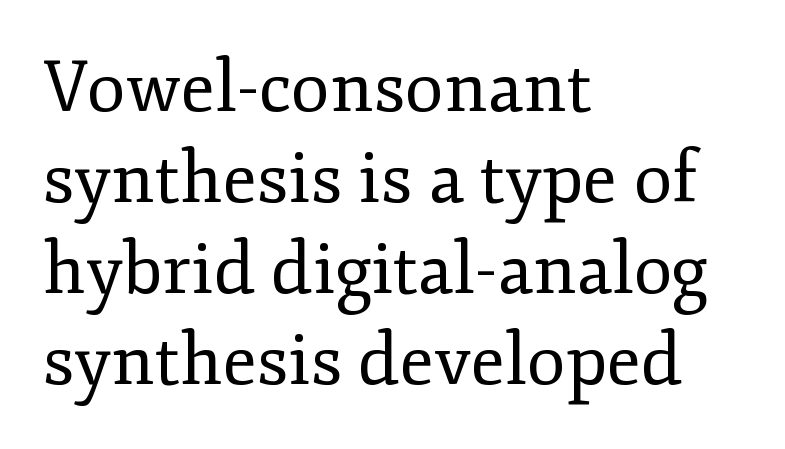
Is the stroke heavy? The answer is a plain regular-or-lighter. Each line starts at the same left margin while the right side varies. Here the designer chose a conventional face with non-uniform glyph widths. Does extra space separate the letters? No, they use regular spacing.
